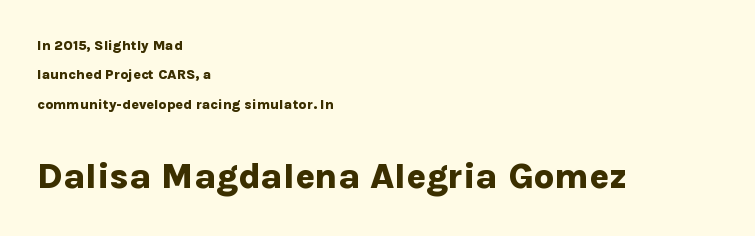
The image shows 36 px bold sans-serif type, upright; set left-aligned, loose line spacing (2.1x), normal letter spacing, not underlined; the second (bottom) block is 2.57x larger; low stroke contrast and a medium x-height.
